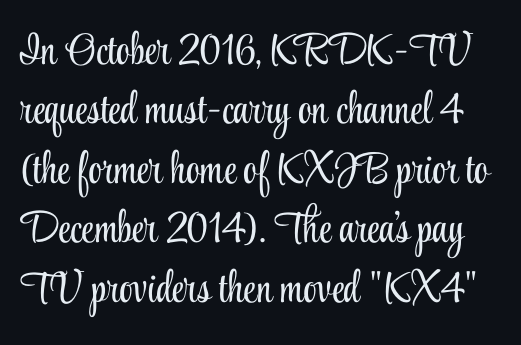
The image shows 44 px light, condensed serif type; set normal line spacing (1.35x), normal letter spacing, not underlined; low stroke contrast and a small x-height.
